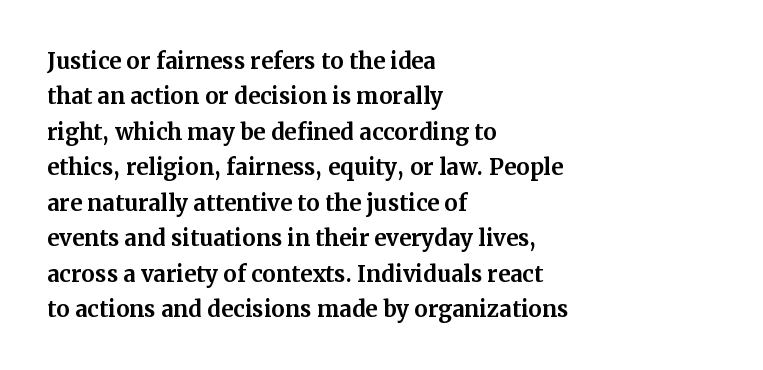
Q: Is the text bold? A: Yes.
Q: Is the text italic (slanted)? A: No, it is upright.
Q: Is the text underlined? A: No.
Q: How is the paragraph aligned? A: Left-aligned.
Q: Is the spacing between letters normal or unusually wide? A: Normal.
Q: Is the spacing between lines tight, normal or loose? A: Normal.
